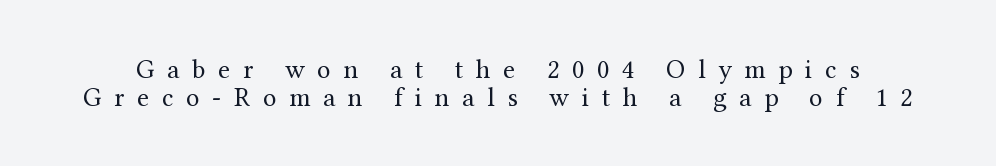
{"italic": "no", "bold": "no", "underline": "no", "line_spacing": "tight", "line_spacing_ratio": 1.02, "letter_spacing": "wide", "letter_spacing_em": 0.47, "glyph_px": 27}
